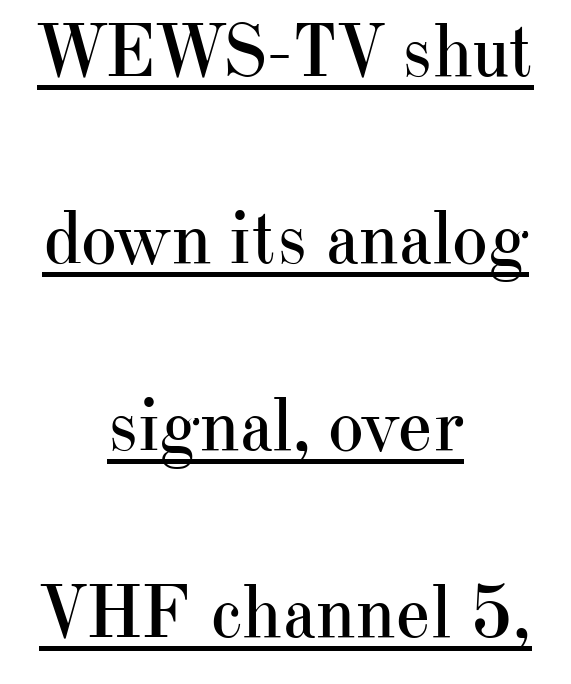
{"serif": "yes", "italic": "no", "bold": "no", "weight": "regular", "width": "normal", "stroke_contrast": "high", "x_height": "small", "monospaced": "no", "underline": "yes", "align": "center", "line_spacing": "loose", "line_spacing_ratio": 2.46, "letter_spacing": "normal", "letter_spacing_em": 0.0, "glyph_px": 76}
